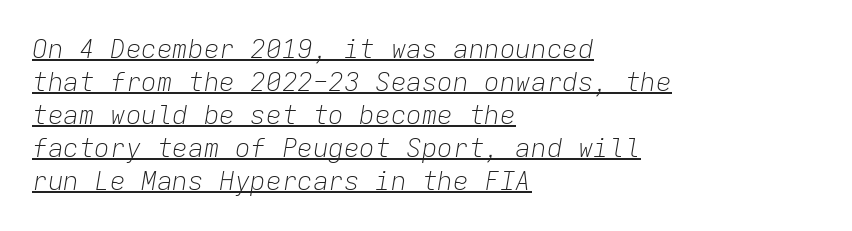
{"italic": "yes", "lean": "right", "slant_degrees": 9, "bold": "no", "underline": "yes", "align": "left", "line_spacing": "normal", "line_spacing_ratio": 1.27, "letter_spacing": "normal", "letter_spacing_em": 0.0, "glyph_px": 26}
